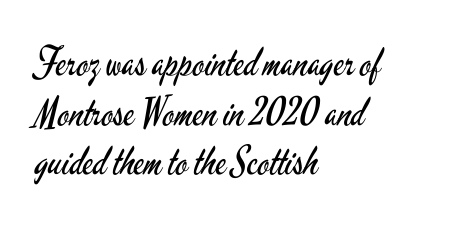
{"serif": "no", "bold": "no", "weight": "regular", "width": "condensed", "stroke_contrast": "low", "x_height": "small", "monospaced": "no", "underline": "no", "align": "left", "line_spacing": "normal", "line_spacing_ratio": 1.27, "letter_spacing": "normal", "letter_spacing_em": 0.0, "glyph_px": 39}
